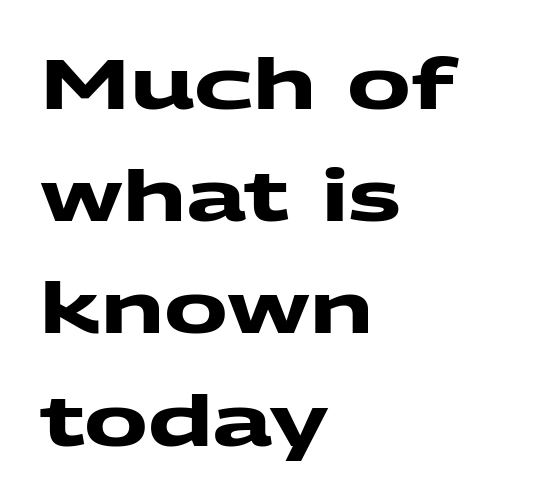
Pretty heavy lettering here — definitely bold. One glance says typical: line gaps are just what's usual. You could call the tracking neutral — neither tight nor loose. Plain, unruled lines of type. Is the block centered? No — it sits flush against the left margin.
